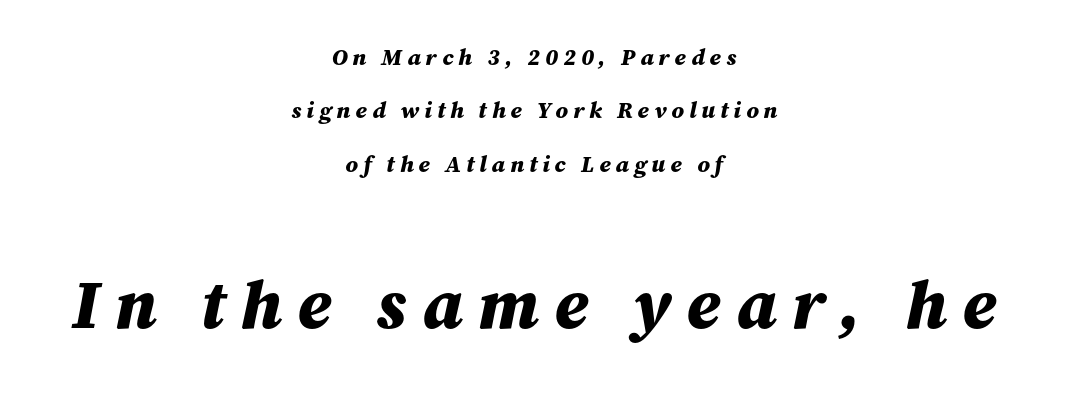
The image shows 69 px bold type, italic (leaning right); set centered, loose line spacing (2.32x), unusually wide letter spacing (+0.22 em), not underlined; the second (bottom) block is 3.0x larger; medium stroke contrast and a medium x-height.
